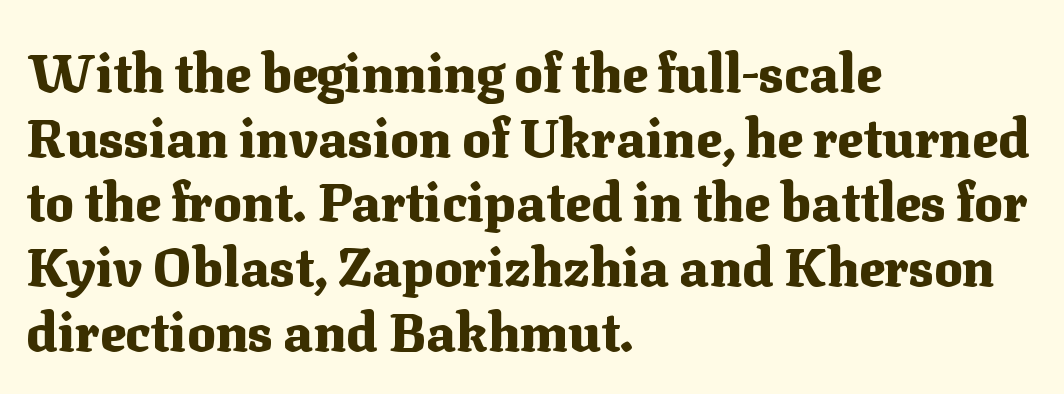
Q: Is the text bold? A: Yes.
Q: Is the text italic (slanted)? A: No, it is upright.
Q: Is the typeface a serif or a sans-serif typeface? A: Serif.
Q: Is the text underlined? A: No.
Q: How is the paragraph aligned? A: Left-aligned.
Q: Is the spacing between letters normal or unusually wide? A: Normal.
Q: Width (condensed, normal, or wide)? A: Normal.
Q: Stroke contrast? A: Medium.
Q: x-height? A: Medium.
Q: Monospaced? A: No.
